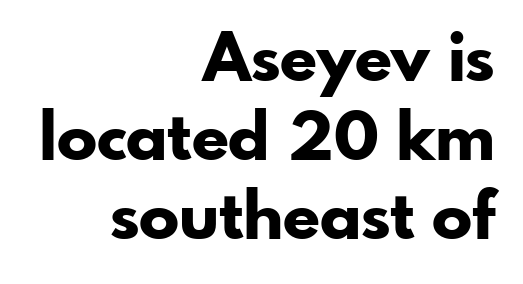
The image shows 67 px bold sans-serif type, upright; set right-aligned, line spacing 1.18x, normal letter spacing, not underlined; low stroke contrast and a small x-height.
